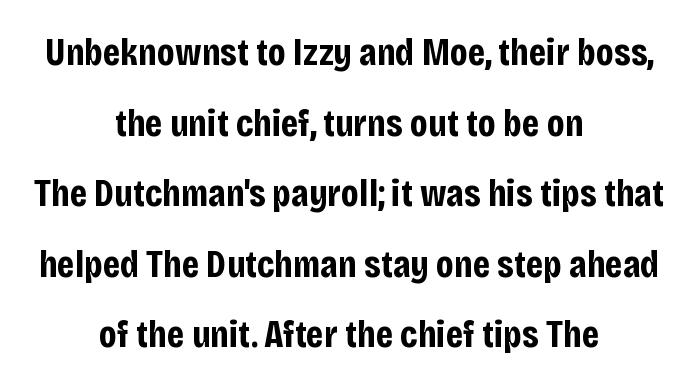
{"serif": "no", "italic": "no", "bold": "yes", "weight": "bold", "width": "condensed", "stroke_contrast": "low", "x_height": "large", "monospaced": "no", "underline": "no", "align": "center", "line_spacing_ratio": 1.81, "letter_spacing": "normal", "letter_spacing_em": 0.0, "glyph_px": 39}
